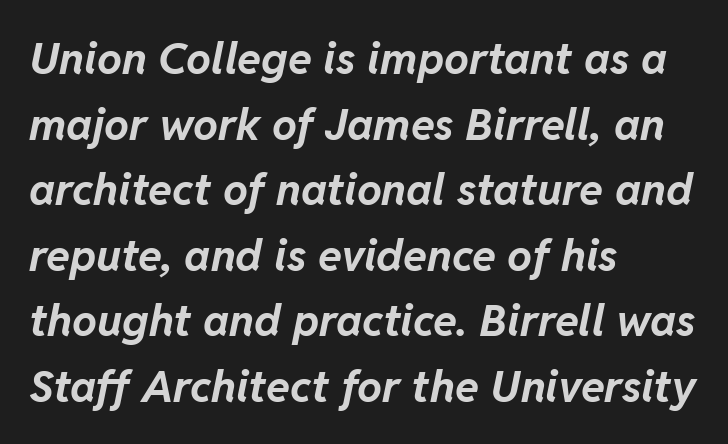
Q: Is the text bold? A: Yes.
Q: Is the text italic (slanted)? A: Yes, it leans right by about 11 degrees.
Q: Is the text underlined? A: No.
Q: How is the paragraph aligned? A: Left-aligned.
Q: Is the spacing between letters normal or unusually wide? A: Normal.
Q: Is the spacing between lines tight, normal or loose? A: Normal.
Q: Width (condensed, normal, or wide)? A: Normal.
Q: Stroke contrast? A: Low.
Q: x-height? A: Medium.
Q: Monospaced? A: No.
